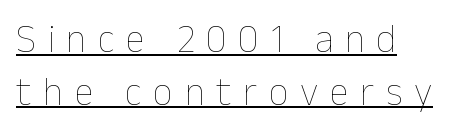
Weight: regular or lighter. What's the leading like? Ordinary, nothing unusual. The letters advance in unequal steps, a hallmark of proportional type. The words here are underlined. This sample is left-justified, so line endings fall wherever the words run out.
